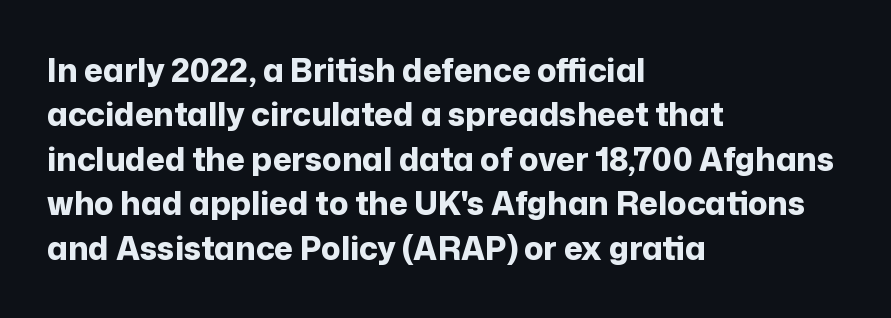
Leading matches the norm, producing a regular column. Nothing sits at the stroke ends, so this counts as sans-serif. Note the varied advance widths — an 'i' is clearly narrower than an 'm'. Just letters on the line, the space beneath them empty. Posture: vertical. The glyphs have the mass of a bold cut.
